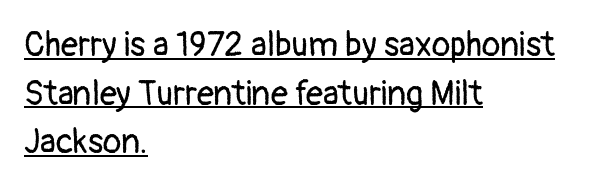
Q: Is the text bold? A: No.
Q: Is the text italic (slanted)? A: No, it is upright.
Q: Is the typeface a serif or a sans-serif typeface? A: Sans-serif.
Q: Is the text underlined? A: Yes.
Q: How is the paragraph aligned? A: Left-aligned.
Q: Is the spacing between letters normal or unusually wide? A: Normal.
Q: Is the spacing between lines tight, normal or loose? A: Normal.
Q: Width (condensed, normal, or wide)? A: Normal.
Q: Stroke contrast? A: Low.
Q: x-height? A: Medium.
Q: Monospaced? A: No.
